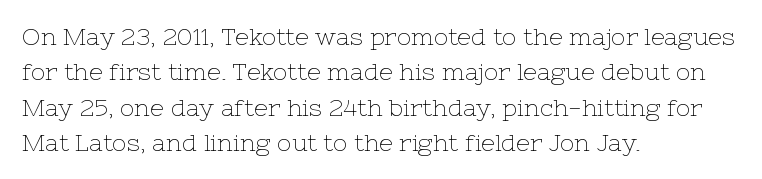
Tracking value appears to be zero — textbook default spacing. Posture: straight, roman, zero tilt. Leftover space on each line is placed entirely after the last word. This is not heavy type; no bold has been used.
